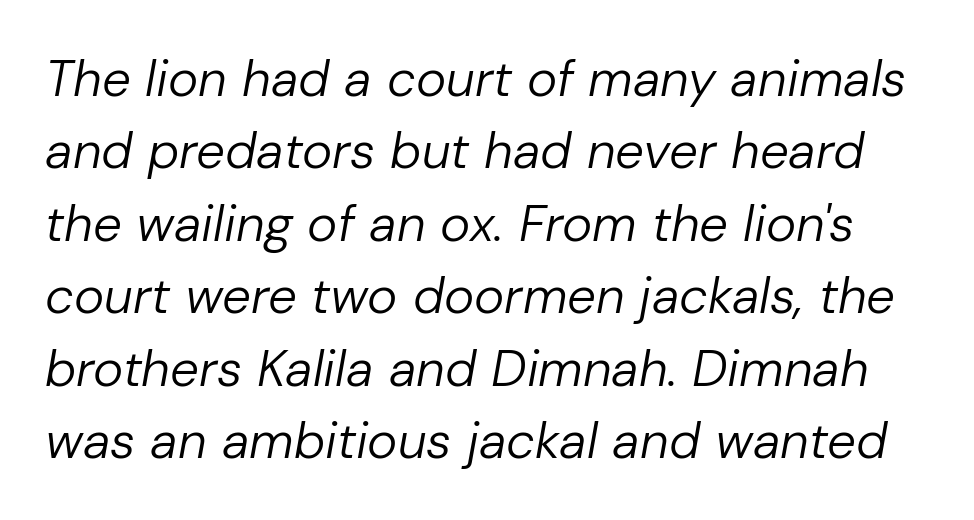
The rendering applies a slant to the glyphs. The gaps between neighbouring characters are ordinary and unremarkable. Type without underlining. Each letter keeps its own natural width here, so spacing adapts to shape. Vertical spacing — default.
